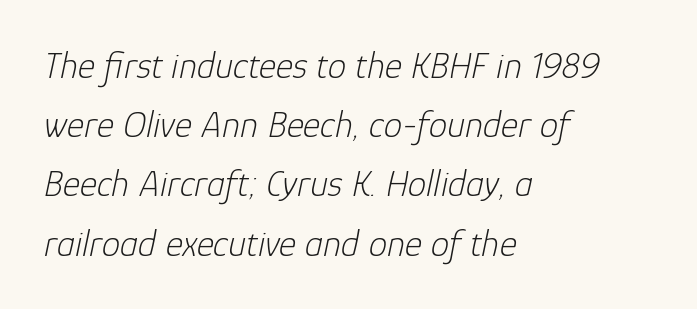
The image shows 37 px light type, italic (leaning right); set left-aligned, normal line spacing (1.6x), normal letter spacing, not underlined; low stroke contrast and a medium x-height.
